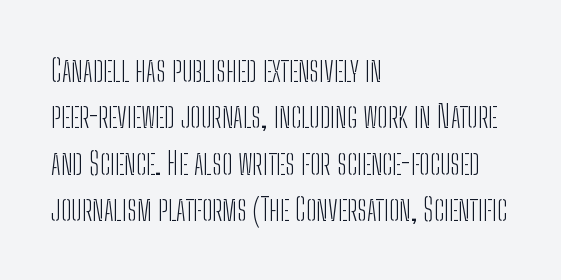
The image shows 31 px light, condensed sans-serif type, upright; set left-aligned, normal line spacing (1.5x), normal letter spacing, not underlined; low stroke contrast and a medium x-height.
